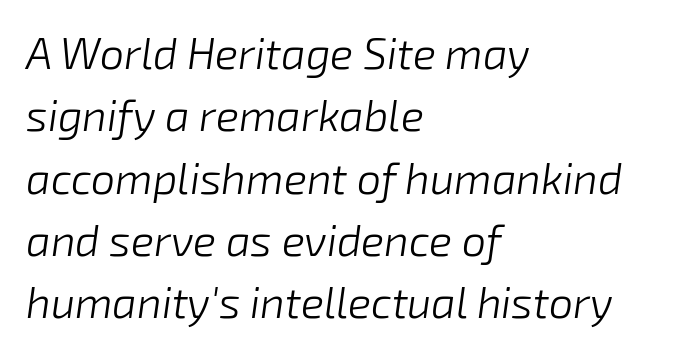
{"italic": "yes", "lean": "right", "slant_degrees": 8, "bold": "no", "weight": "light", "width": "normal", "stroke_contrast": "low", "x_height": "medium", "monospaced": "no", "underline": "no", "align": "left", "line_spacing": "normal", "line_spacing_ratio": 1.45, "letter_spacing": "normal", "letter_spacing_em": 0.0, "glyph_px": 43}
